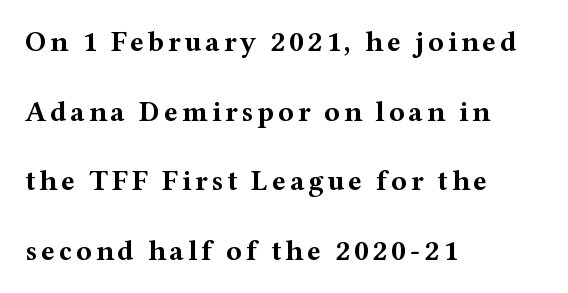
Q: Is the text bold? A: Yes.
Q: Is the text italic (slanted)? A: No, it is upright.
Q: Is the typeface a serif or a sans-serif typeface? A: Serif.
Q: Is the text underlined? A: No.
Q: How is the paragraph aligned? A: Left-aligned.
Q: Is the spacing between lines tight, normal or loose? A: Loose.
Q: Width (condensed, normal, or wide)? A: Wide.
Q: Stroke contrast? A: Medium.
Q: x-height? A: Medium.
Q: Monospaced? A: No.
